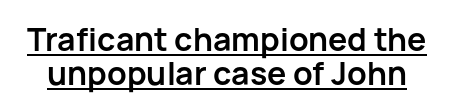
The image shows 32 px semibold sans-serif type, upright; set tight line spacing (1.06x), normal letter spacing, underlined; low stroke contrast and a medium x-height.
